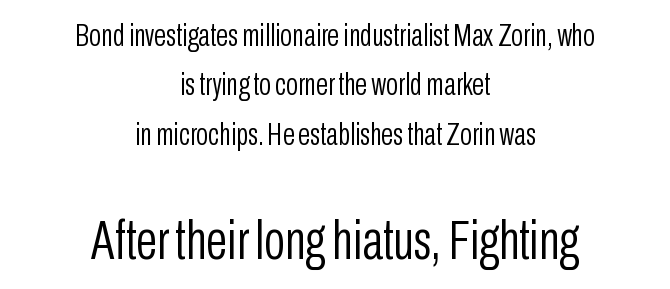
The passage shown is typed in a proportional face where columns would drift. This reads as an unemphasized weight, regular at the heaviest. Unlike a traditional serif, this face leaves its strokes unadorned. A typesetter would call this leading conventional body-copy spacing. Is the letter spacing exaggerated? No — it looks like the ordinary default.
